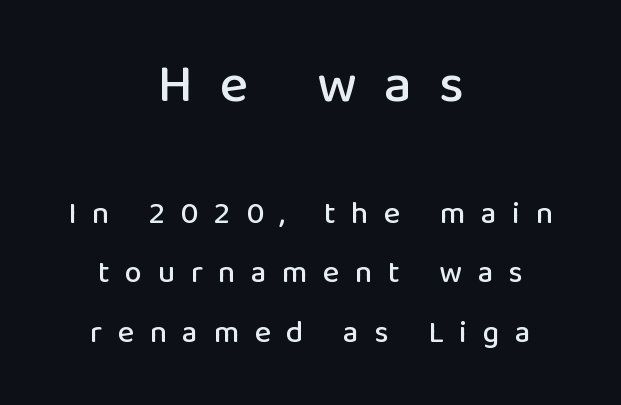
{"serif": "no", "italic": "no", "width": "normal", "stroke_contrast": "low", "x_height": "medium", "monospaced": "no", "underline": "no", "align": "center", "line_spacing": "loose", "line_spacing_ratio": 1.92, "letter_spacing": "wide", "letter_spacing_em": 0.5, "larger_block": "first", "size_ratio": 1.74, "glyph_px": 54}
